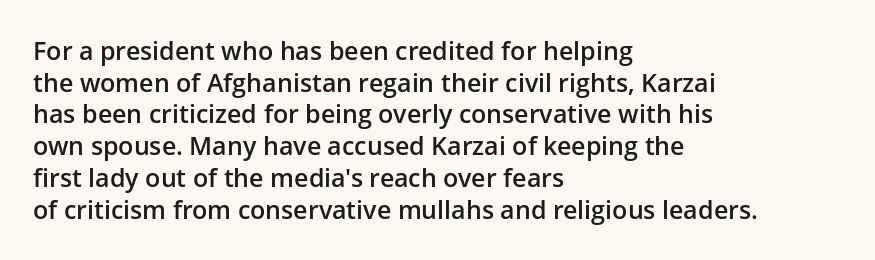
{"italic": "no", "bold": "semi", "underline": "no", "align": "left", "line_spacing": "normal", "line_spacing_ratio": 1.27, "letter_spacing": "normal", "letter_spacing_em": 0.0, "glyph_px": 25}
